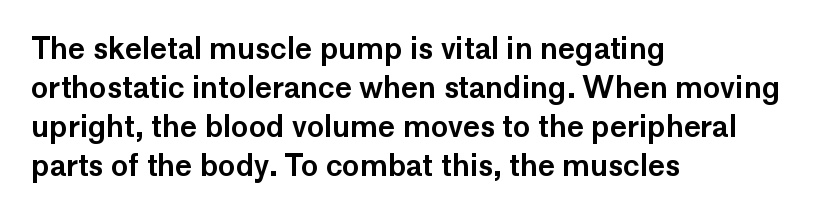
Q: Is the text italic (slanted)? A: No, it is upright.
Q: Is the typeface a serif or a sans-serif typeface? A: Sans-serif.
Q: Is the text underlined? A: No.
Q: How is the paragraph aligned? A: Left-aligned.
Q: Is the spacing between letters normal or unusually wide? A: Normal.
Q: Is the spacing between lines tight, normal or loose? A: Normal.
Q: Width (condensed, normal, or wide)? A: Normal.
Q: Stroke contrast? A: Low.
Q: x-height? A: Medium.
Q: Monospaced? A: No.
